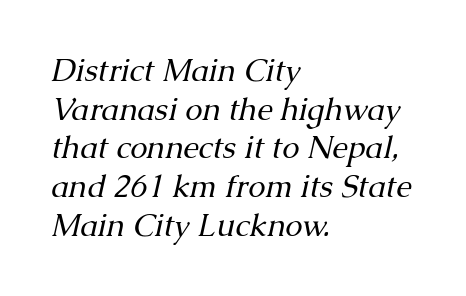
Evenly set lines give the paragraph a standard silhouette. The typeface has the unassuming heft of standard copy or less. Teacher's note: observe the even left margin — that is flush-left alignment. This sample has the flowing, uneven cadence of proportional lettering. The zone under the glyphs is completely vacant.
